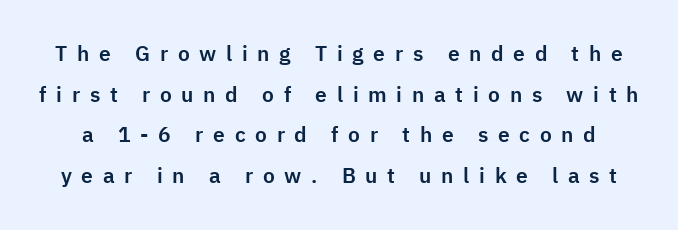
Lines of text with bare space underneath. The designer dialed line spacing up above the default. Compared with typical body copy, the letter spacing here is much looser. Every stem runs plumb, perpendicular to the baseline.
